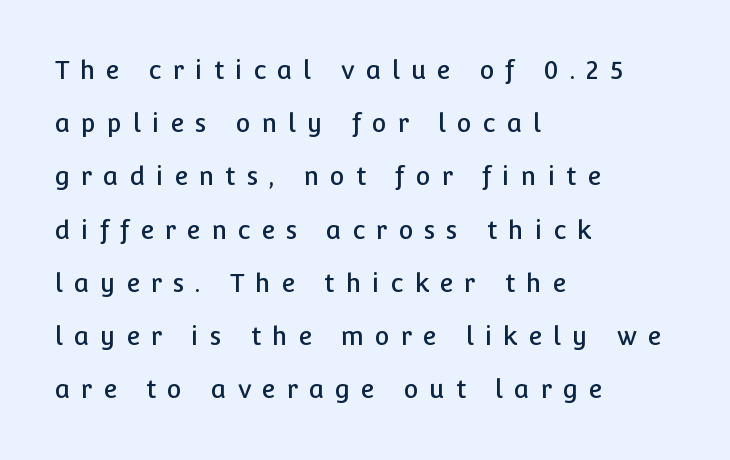
{"italic": "no", "underline": "no", "align": "left", "line_spacing": "loose", "line_spacing_ratio": 2.13, "letter_spacing": "wide", "letter_spacing_em": 0.44, "glyph_px": 25}
